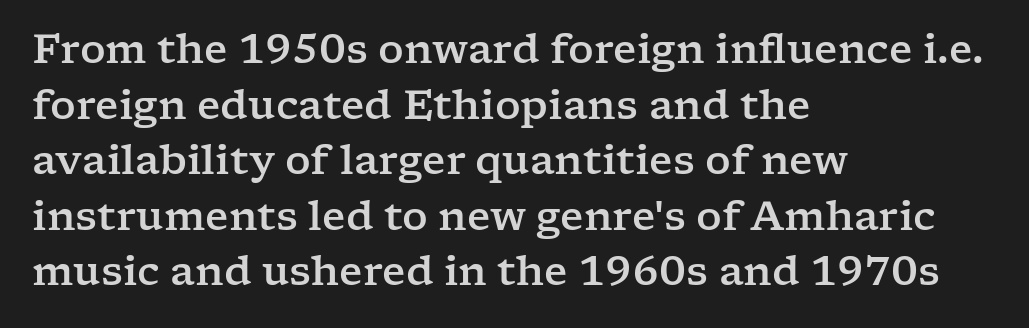
The image shows 40 px wide serif type, upright; set left-aligned, normal line spacing (1.39x), normal letter spacing, not underlined; low stroke contrast and a medium x-height.
